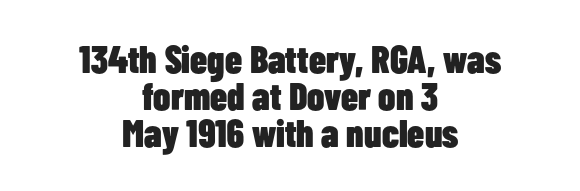
{"serif": "no", "italic": "no", "bold": "yes", "weight": "heavy", "width": "condensed", "stroke_contrast": "low", "x_height": "medium", "monospaced": "no", "underline": "no", "align": "center", "line_spacing": "tight", "line_spacing_ratio": 0.98, "letter_spacing": "normal", "letter_spacing_em": 0.0, "glyph_px": 38}
